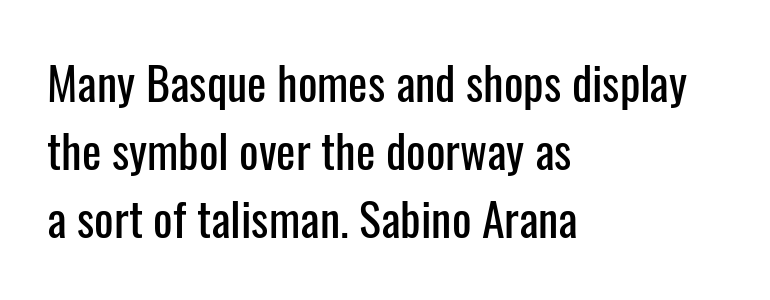
{"serif": "no", "italic": "no", "width": "condensed", "stroke_contrast": "low", "x_height": "medium", "monospaced": "no", "underline": "no", "align": "left", "line_spacing": "normal", "line_spacing_ratio": 1.48, "letter_spacing": "normal", "letter_spacing_em": 0.0, "glyph_px": 46}
